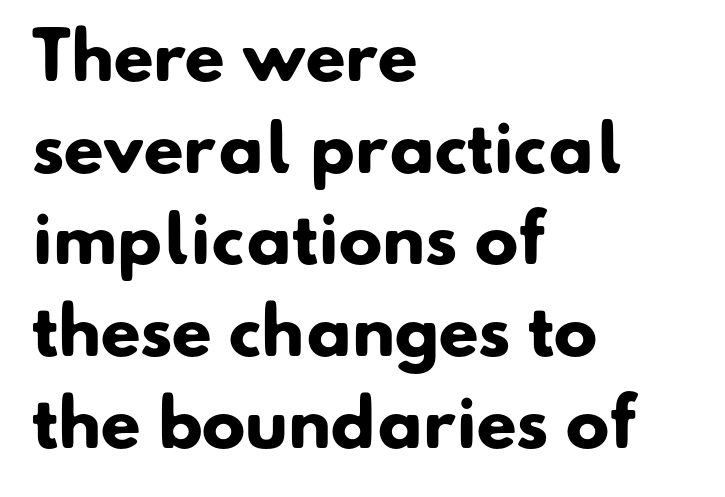
Plain, unruled lines of type. The ragged edge is on the right, which tells us the setting is flush left. This is sans-serif lettering, the kind often seen on screens and signage. Nobody touched the tracking dial on this one.
